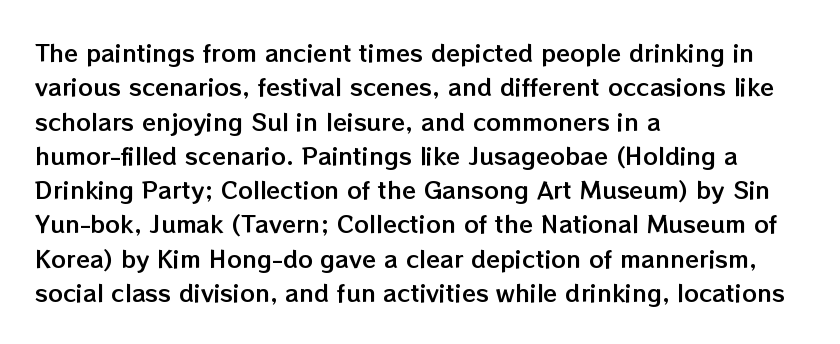
Q: Is the text italic (slanted)? A: No, it is upright.
Q: Is the text underlined? A: No.
Q: How is the paragraph aligned? A: Left-aligned.
Q: Is the spacing between letters normal or unusually wide? A: Normal.
Q: Is the spacing between lines tight, normal or loose? A: Normal.
